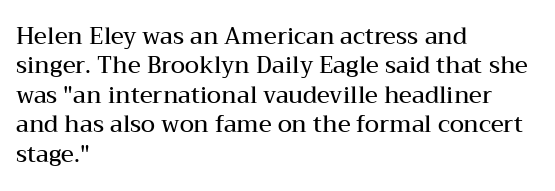
The image shows 23 px text type, upright; set left-aligned, normal line spacing (1.28x), normal letter spacing, not underlined.
